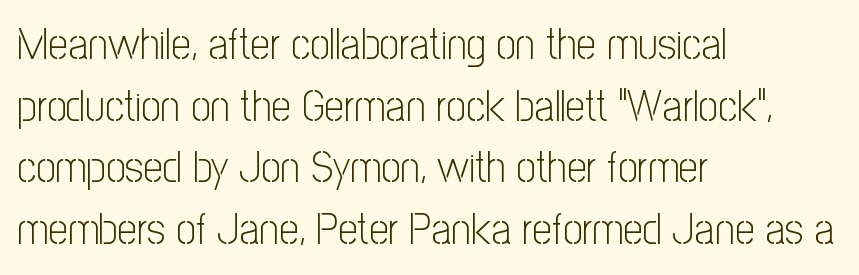
Q: Is the text bold? A: No.
Q: Is the text italic (slanted)? A: No, it is upright.
Q: Is the typeface a serif or a sans-serif typeface? A: Sans-serif.
Q: Is the text underlined? A: No.
Q: How is the paragraph aligned? A: Left-aligned.
Q: Is the spacing between letters normal or unusually wide? A: Normal.
Q: Is the spacing between lines tight, normal or loose? A: Normal.
Q: Width (condensed, normal, or wide)? A: Condensed.
Q: Stroke contrast? A: Low.
Q: x-height? A: Medium.
Q: Monospaced? A: No.
